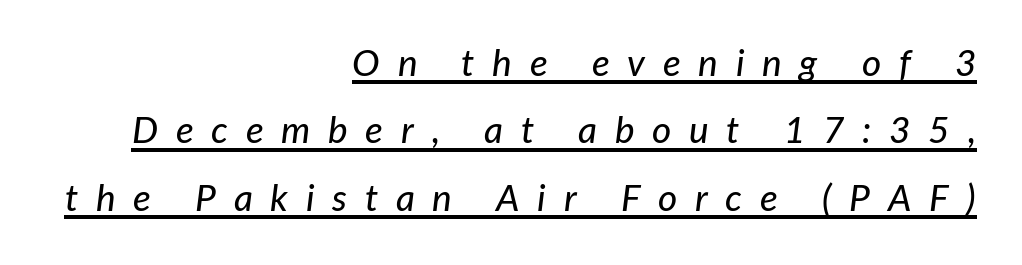
The image shows 37 px text type, italic (leaning right); set right-aligned, line spacing 1.82x, unusually wide letter spacing (+0.48 em), underlined; low stroke contrast and a medium x-height.
